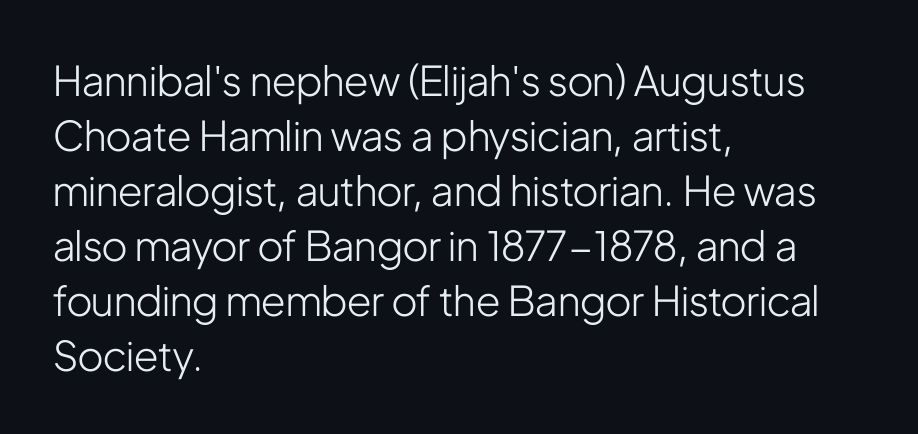
Q: Is the text bold? A: No.
Q: Is the text italic (slanted)? A: No, it is upright.
Q: Is the typeface a serif or a sans-serif typeface? A: Sans-serif.
Q: Is the text underlined? A: No.
Q: How is the paragraph aligned? A: Left-aligned.
Q: Is the spacing between letters normal or unusually wide? A: Normal.
Q: Is the spacing between lines tight, normal or loose? A: Normal.
Q: Width (condensed, normal, or wide)? A: Condensed.
Q: Stroke contrast? A: Low.
Q: x-height? A: Medium.
Q: Monospaced? A: No.
